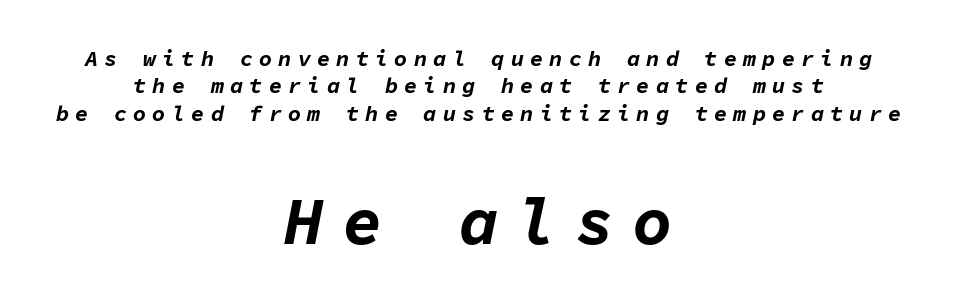
Plain, unruled lines of type. Every character sits at an angle, as italics do. Heavy, bold letterforms. Is the lower block the larger one? Yes — the lower block carries the bigger type.
